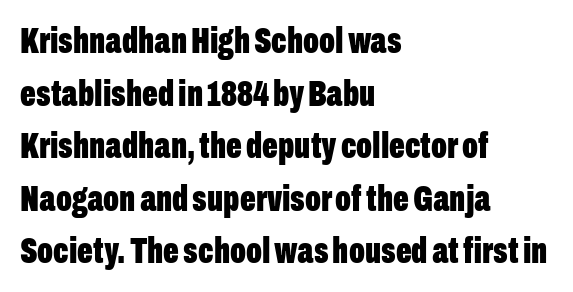
{"serif": "no", "italic": "no", "bold": "yes", "weight": "bold", "width": "condensed", "stroke_contrast": "low", "x_height": "medium", "monospaced": "no", "underline": "no", "align": "left", "line_spacing": "normal", "line_spacing_ratio": 1.42, "letter_spacing": "normal", "letter_spacing_em": 0.0, "glyph_px": 37}
